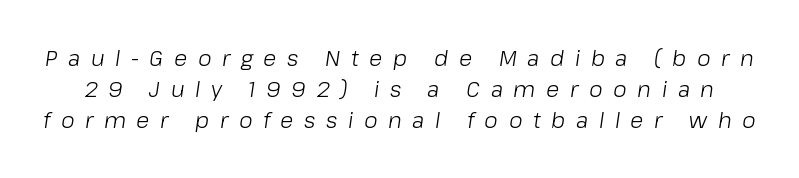
Q: Is the text bold? A: No.
Q: Is the text italic (slanted)? A: Yes, it leans right by about 8 degrees.
Q: Is the text underlined? A: No.
Q: Is the spacing between letters normal or unusually wide? A: Unusually wide.
Q: Is the spacing between lines tight, normal or loose? A: Normal.
